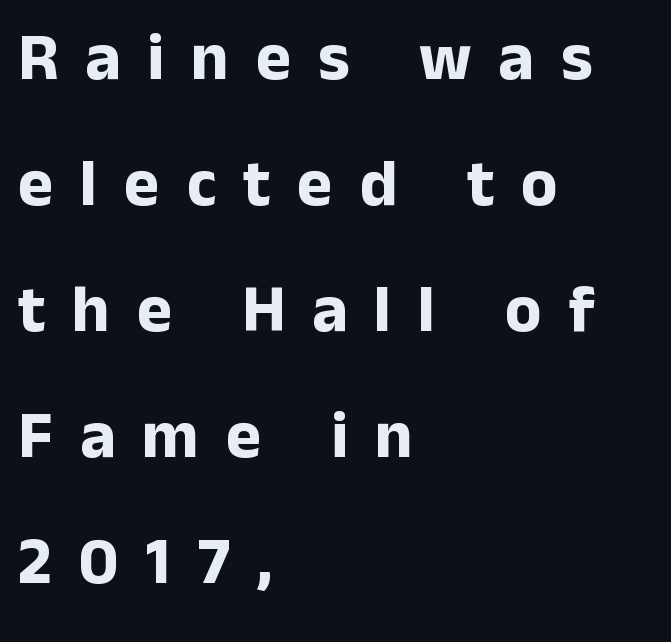
Heavy-handed strokes throughout: this text is bold. The designer went with a sans here, leaving each stem footless. Do the characters align in a grid? No, the font is proportional. Notice how the passage keeps a crisp vertical edge on the left only. Glance below the letters and you will spot only blank space.
